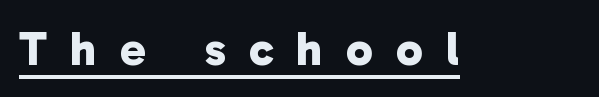
Q: Is the text bold? A: Yes.
Q: Is the typeface a serif or a sans-serif typeface? A: Sans-serif.
Q: Is the text underlined? A: Yes.
Q: Is the spacing between letters normal or unusually wide? A: Unusually wide.
Q: Width (condensed, normal, or wide)? A: Normal.
Q: Stroke contrast? A: Low.
Q: x-height? A: Medium.
Q: Monospaced? A: No.
